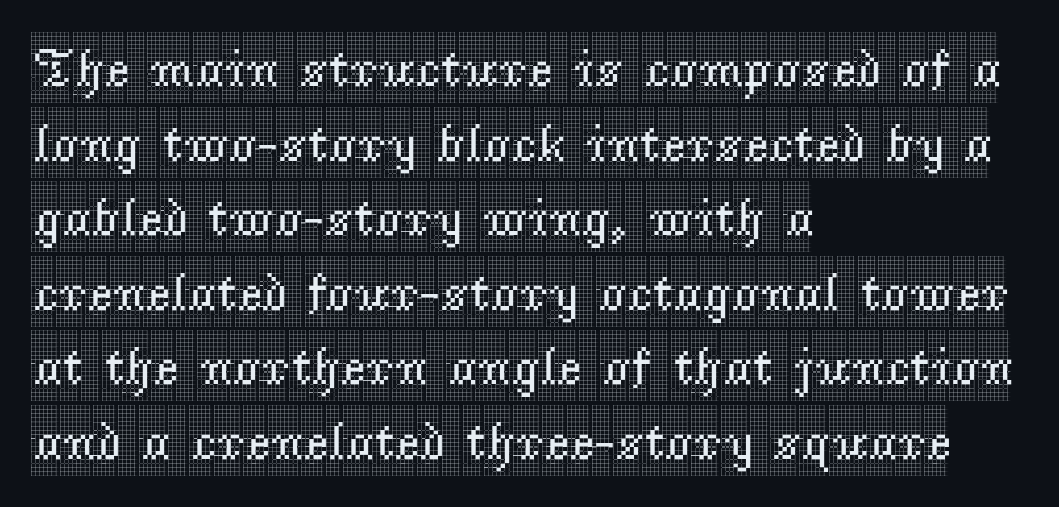
Q: Is the text italic (slanted)? A: No, it is upright.
Q: Is the typeface a serif or a sans-serif typeface? A: Serif.
Q: Is the text underlined? A: No.
Q: How is the paragraph aligned? A: Left-aligned.
Q: Is the spacing between letters normal or unusually wide? A: Normal.
Q: Is the spacing between lines tight, normal or loose? A: Normal.
Q: Width (condensed, normal, or wide)? A: Condensed.
Q: x-height? A: Large.
Q: Monospaced? A: No.
